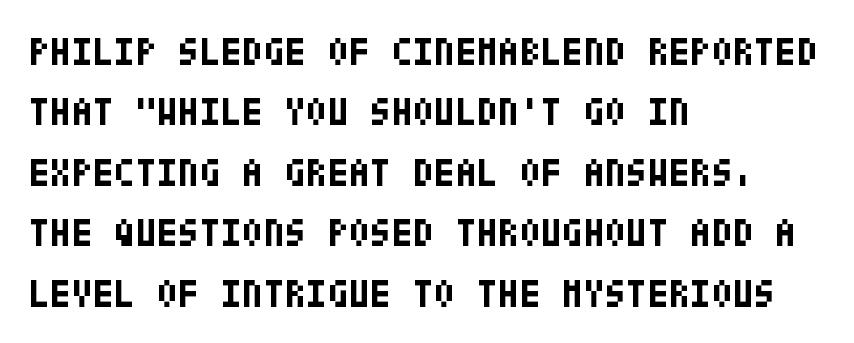
{"serif": "no", "italic": "no", "bold": "yes", "weight": "bold", "width": "condensed", "stroke_contrast": "low", "x_height": "large", "underline": "no", "align": "left", "line_spacing": "normal", "line_spacing_ratio": 1.55, "letter_spacing": "normal", "letter_spacing_em": 0.0, "glyph_px": 39}
